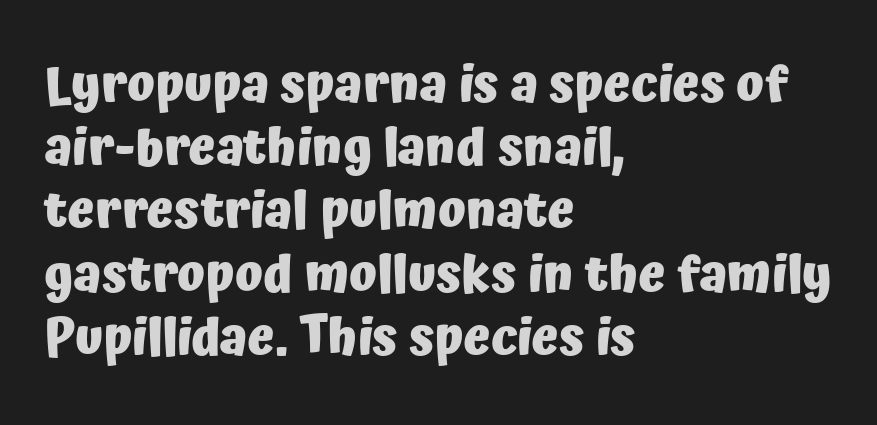
The image shows 51 px heavy sans-serif type, upright; set left-aligned, line spacing 1.24x, normal letter spacing, not underlined; low stroke contrast and a medium x-height.
